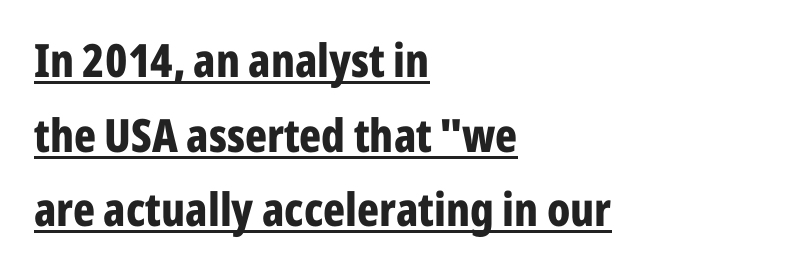
Q: Is the text bold? A: Yes.
Q: Is the text italic (slanted)? A: No, it is upright.
Q: Is the typeface a serif or a sans-serif typeface? A: Sans-serif.
Q: Is the text underlined? A: Yes.
Q: How is the paragraph aligned? A: Left-aligned.
Q: Is the spacing between letters normal or unusually wide? A: Normal.
Q: Is the spacing between lines tight, normal or loose? A: Normal.
Q: Width (condensed, normal, or wide)? A: Condensed.
Q: Stroke contrast? A: Low.
Q: x-height? A: Medium.
Q: Monospaced? A: No.
